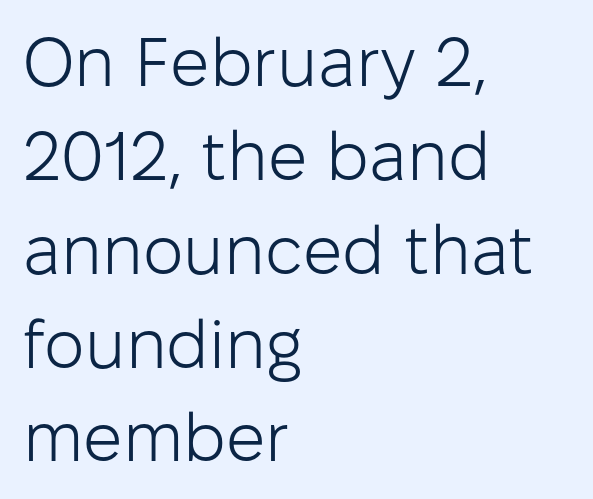
The rows are spaced the way most documents space them. Here the glyphs are tracked normally, forming tight word shapes. Unbolded letterforms with no extra heft. Classification — sans serif. The strip under each line holds only bare page. This sample has the flowing, uneven cadence of proportional lettering.
